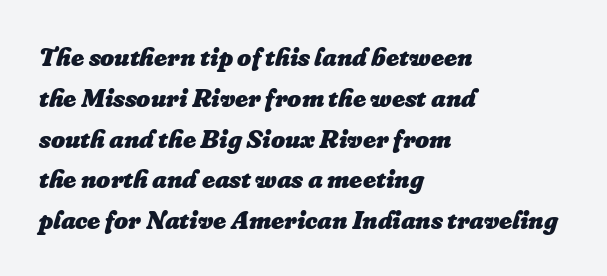
The image shows 27 px bold type, italic (leaning right); set left-aligned, normal line spacing (1.51x), normal letter spacing, not underlined.
